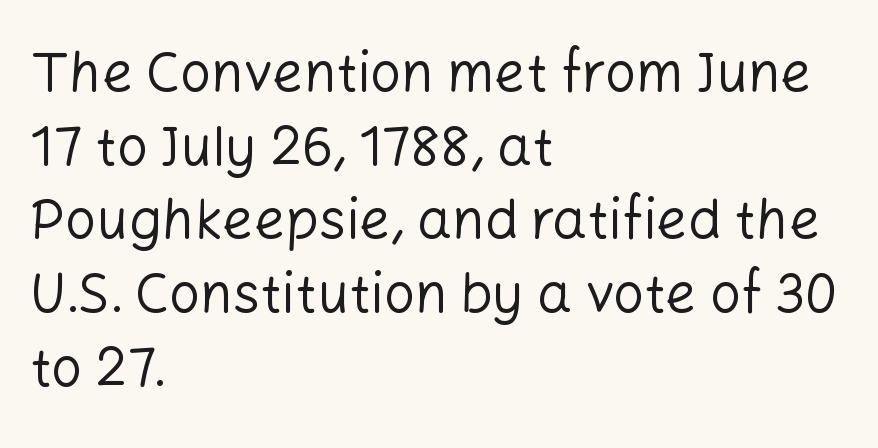
Q: Is the text bold? A: No.
Q: Is the text italic (slanted)? A: No, it is upright.
Q: Is the typeface a serif or a sans-serif typeface? A: Sans-serif.
Q: Is the text underlined? A: No.
Q: How is the paragraph aligned? A: Left-aligned.
Q: Is the spacing between letters normal or unusually wide? A: Normal.
Q: Is the spacing between lines tight, normal or loose? A: Normal.
Q: Width (condensed, normal, or wide)? A: Normal.
Q: Stroke contrast? A: Low.
Q: x-height? A: Medium.
Q: Monospaced? A: No.
